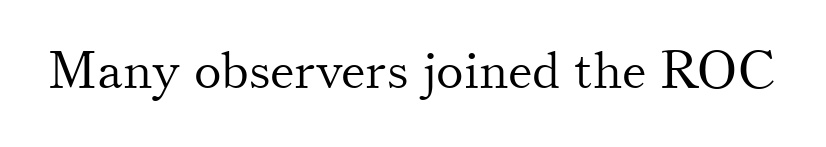
Q: Is the text bold? A: No.
Q: Is the text italic (slanted)? A: No, it is upright.
Q: Is the typeface a serif or a sans-serif typeface? A: Serif.
Q: Is the text underlined? A: No.
Q: Is the spacing between letters normal or unusually wide? A: Normal.
Q: Width (condensed, normal, or wide)? A: Normal.
Q: Stroke contrast? A: Medium.
Q: x-height? A: Small.
Q: Monospaced? A: No.
